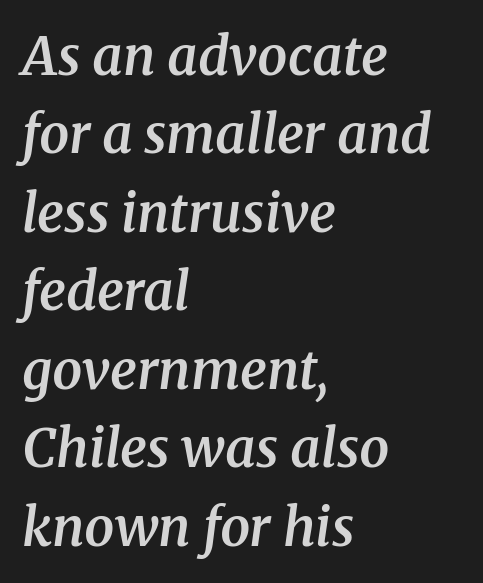
Notice how the passage keeps a crisp vertical edge on the left only. The space directly below the letters is spotless. How are the letters spaced? Ordinarily, with no added tracking. The passage shown is typed in a proportional face where columns would drift. A bit beefed up — I'd call it semibold rather than bold. There's an unmistakable incline to the writing here.
